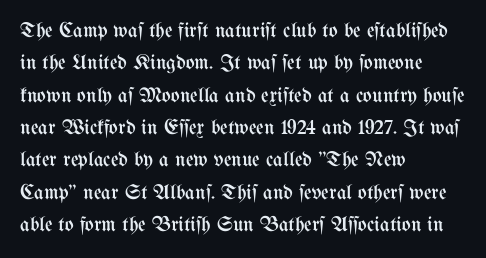
Q: Is the text bold? A: No.
Q: Is the text italic (slanted)? A: No, it is upright.
Q: Is the text underlined? A: No.
Q: How is the paragraph aligned? A: Left-aligned.
Q: Is the spacing between letters normal or unusually wide? A: Normal.
Q: Is the spacing between lines tight, normal or loose? A: Normal.
